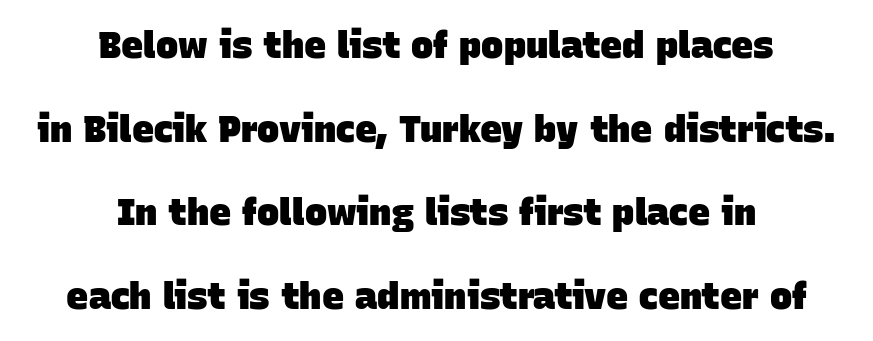
Is this a sans? Yes — the strokes have no serifs. The face used here is proportionally spaced, like ordinary book or web type. Leading is clearly above the norm, producing a sparse column. The rag falls on both sides of this text block equally. Heavy-handed strokes throughout: this text is bold. Does extra space separate the letters? No, they use regular spacing.
